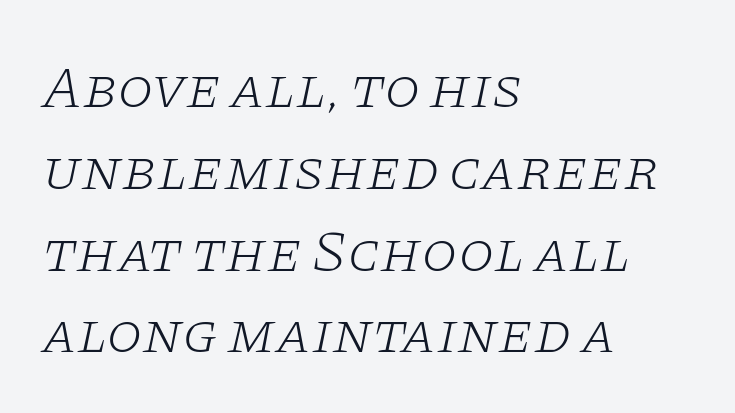
Is the block centered? No — it sits flush against the left margin. This sample uses an oblique cut, with every glyph tilted off the vertical. The text was rendered using a seriffed face with decorative stroke endings. Character widths vary here, with narrow letters taking less room than wide ones. The font is comparable to plain body text, perhaps lighter. You could call the tracking neutral — neither tight nor loose.
